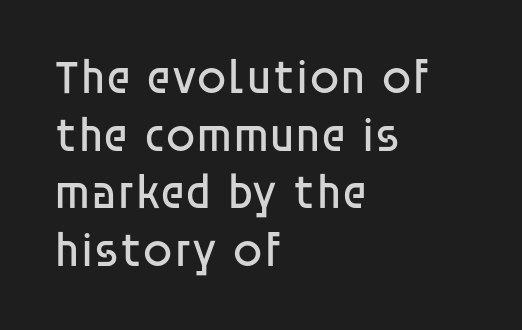
{"serif": "no", "italic": "no", "bold": "no", "weight": "regular", "width": "normal", "stroke_contrast": "low", "x_height": "large", "monospaced": "no", "underline": "no", "align": "left", "line_spacing_ratio": 1.2, "letter_spacing": "normal", "letter_spacing_em": 0.0, "glyph_px": 48}
